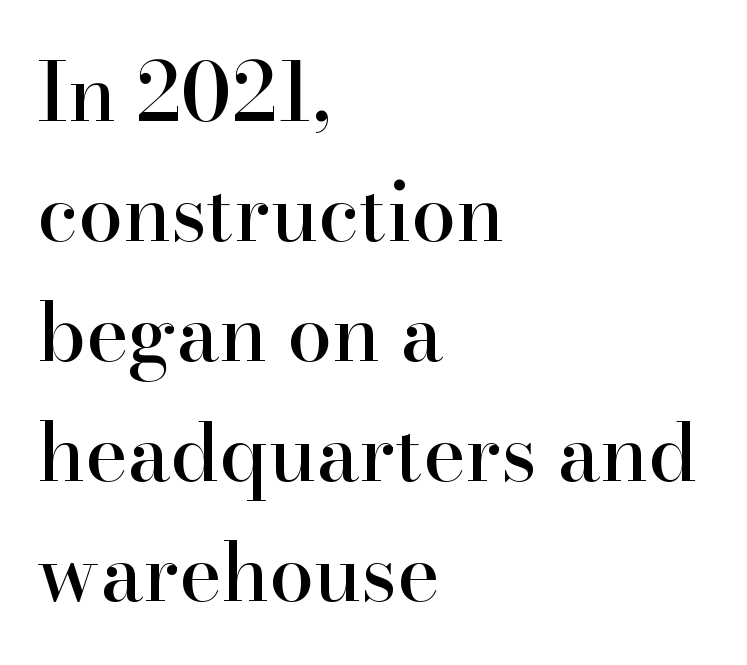
The image shows 80 px serif type, upright; set left-aligned, normal line spacing (1.5x), normal letter spacing, not underlined; high stroke contrast and a small x-height.
